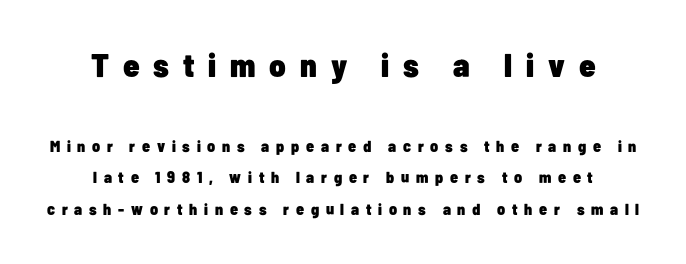
The image shows 33 px heavy, condensed sans-serif type, upright; set centered, loose line spacing (1.98x), unusually wide letter spacing (+0.42 em), not underlined; the first (top) block is 2.06x larger; low stroke contrast and a medium x-height.
